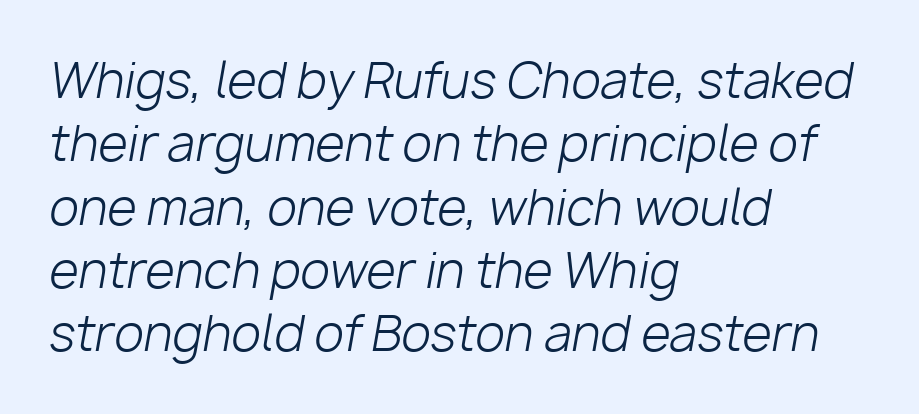
{"italic": "yes", "lean": "right", "slant_degrees": 10, "bold": "no", "weight": "light", "width": "normal", "stroke_contrast": "low", "x_height": "medium", "monospaced": "no", "underline": "no", "align": "left", "line_spacing": "normal", "line_spacing_ratio": 1.32, "letter_spacing": "normal", "letter_spacing_em": 0.0, "glyph_px": 48}
